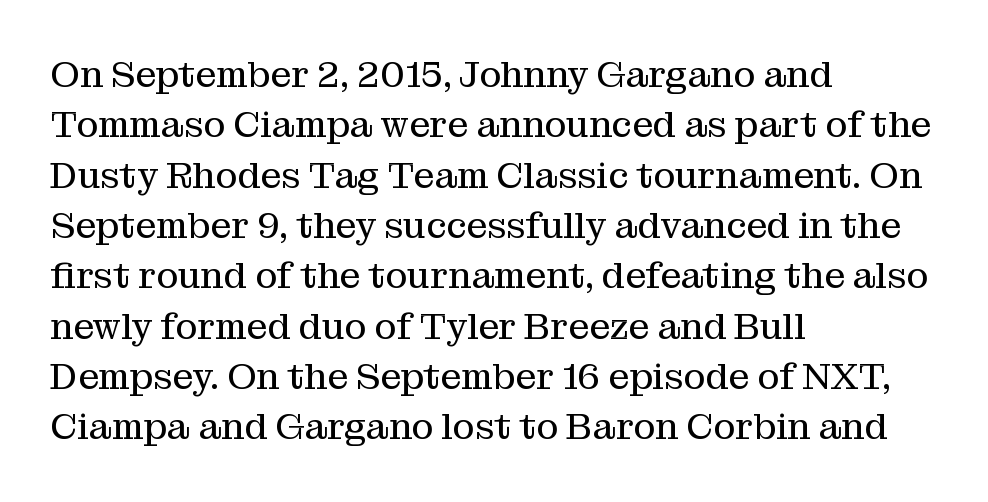
The string is rendered with underlining switched off. Do the characters align in a grid? No, the font is proportional. What stands out about the letter spacing? Nothing — it is the standard amount. The lettering stays uniformly vertical, giving the passage a roman look. Each line starts at the same left margin while the right side varies.
